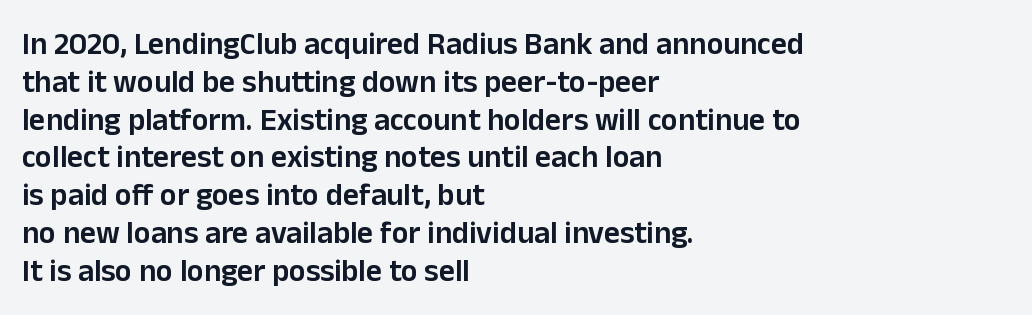
Rendered with straight, roman letterforms. This sample has the flowing, uneven cadence of proportional lettering. Note: no serifs on the glyphs. The rendering uses a semibold face; strokes are thickened but not to full bold. You could call the tracking neutral — neither tight nor loose.
